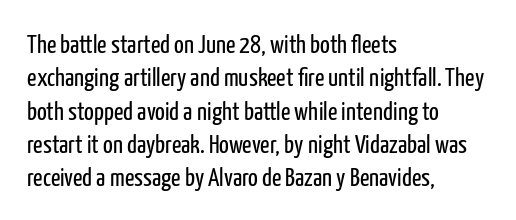
Q: Is the text bold? A: No.
Q: Is the text italic (slanted)? A: No, it is upright.
Q: Is the text underlined? A: No.
Q: How is the paragraph aligned? A: Left-aligned.
Q: Is the spacing between letters normal or unusually wide? A: Normal.
Q: Is the spacing between lines tight, normal or loose? A: Normal.
